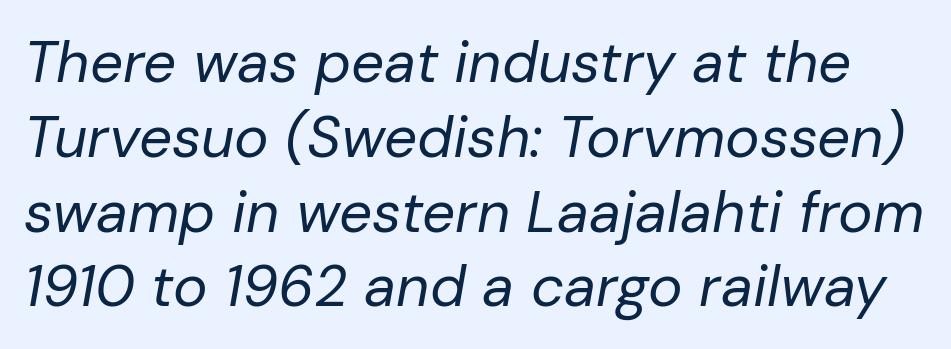
The image shows 58 px regular-weight type, italic (leaning right); set normal line spacing (1.29x), normal letter spacing, not underlined; low stroke contrast and a medium x-height.
